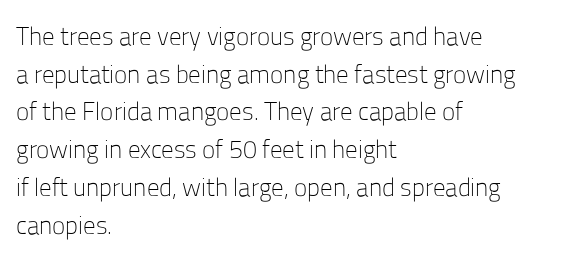
The image shows 25 px text type, upright; set left-aligned, normal line spacing (1.51x), normal letter spacing, not underlined.
